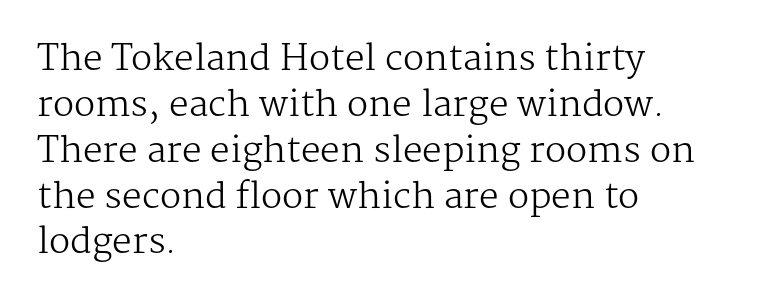
The image shows 35 px regular-weight serif type, upright; set left-aligned, normal line spacing (1.31x), normal letter spacing, not underlined; medium stroke contrast and a medium x-height.
